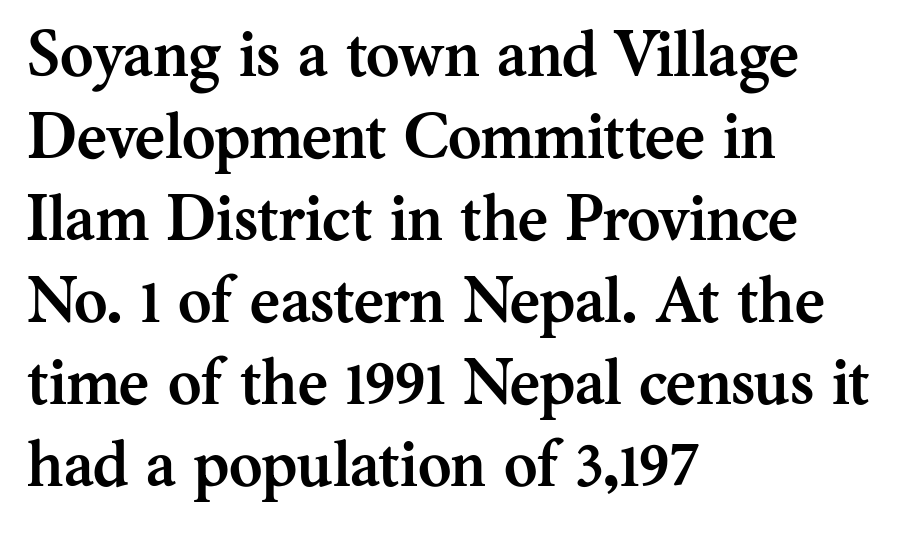
The image shows 64 px semibold serif type, upright; set left-aligned, normal line spacing (1.28x), normal letter spacing, not underlined; medium stroke contrast and a medium x-height.
